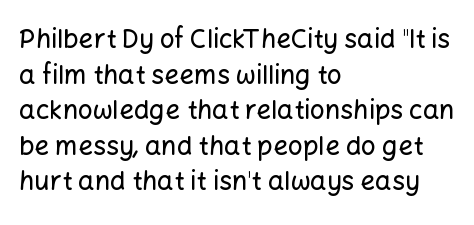
Q: Is the text italic (slanted)? A: No, it is upright.
Q: Is the text underlined? A: No.
Q: How is the paragraph aligned? A: Left-aligned.
Q: Is the spacing between letters normal or unusually wide? A: Normal.
Q: Is the spacing between lines tight, normal or loose? A: Normal.
